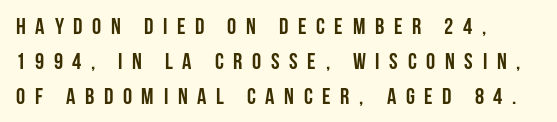
The image shows 23 px bold type, upright; set left-aligned, normal line spacing (1.52x), unusually wide letter spacing (+0.42 em), not underlined.
